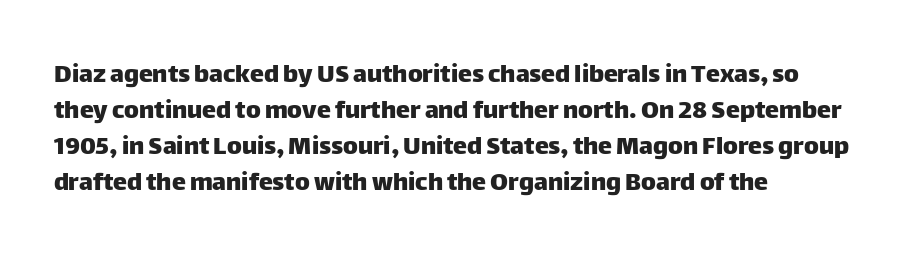
Glance below the letters and you will spot only blank space. No feet cap the strokes, marking this as sans-serif type. A student would call this left alignment; a typographer would say flush left, rag right. Quick note: not italic, upright. Varying glyph widths throughout — classic text-font behaviour. The horizontal fit of the characters is conventional and even.
